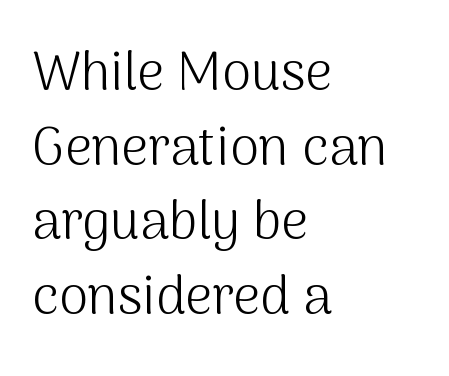
{"serif": "no", "italic": "no", "bold": "no", "weight": "light", "width": "normal", "stroke_contrast": "medium", "x_height": "medium", "monospaced": "no", "underline": "no", "align": "left", "line_spacing": "normal", "line_spacing_ratio": 1.41, "letter_spacing": "normal", "letter_spacing_em": 0.0, "glyph_px": 53}
